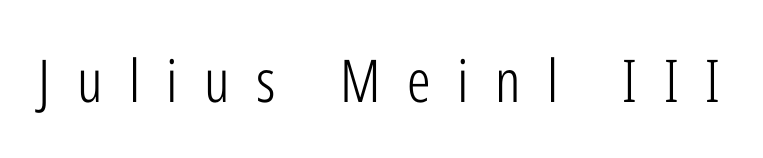
Character widths vary here, with narrow letters taking less room than wide ones. This is roman type, the default non-slanted kind. The font is comparable to plain body text, perhaps lighter. The letters are spread apart with noticeably loose tracking. Underlining? Definitely not there. Check where the strokes stop: nothing finishes them off — pure sans.
